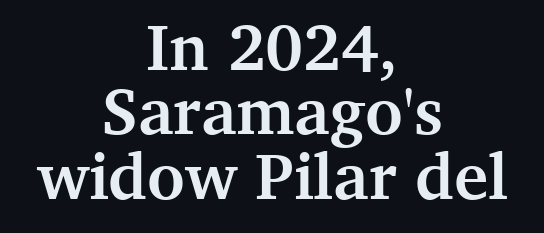
A bare baseline throughout the passage. The lines are packed closely together with very little leading. On the weight axis this lands at bold, roughly 700. Note the varied advance widths — an 'i' is clearly narrower than an 'm'. Is this a sans? No — the strokes have serifs.
